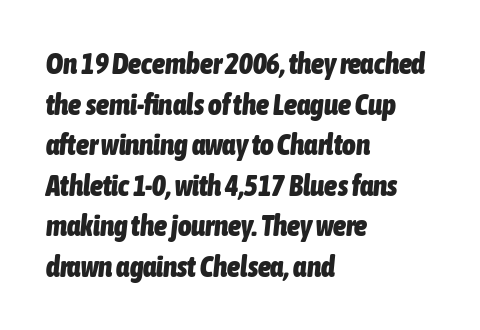
The image shows 29 px heavy, condensed type, italic (leaning right); set left-aligned, normal line spacing (1.4x), normal letter spacing, not underlined; low stroke contrast and a medium x-height.
